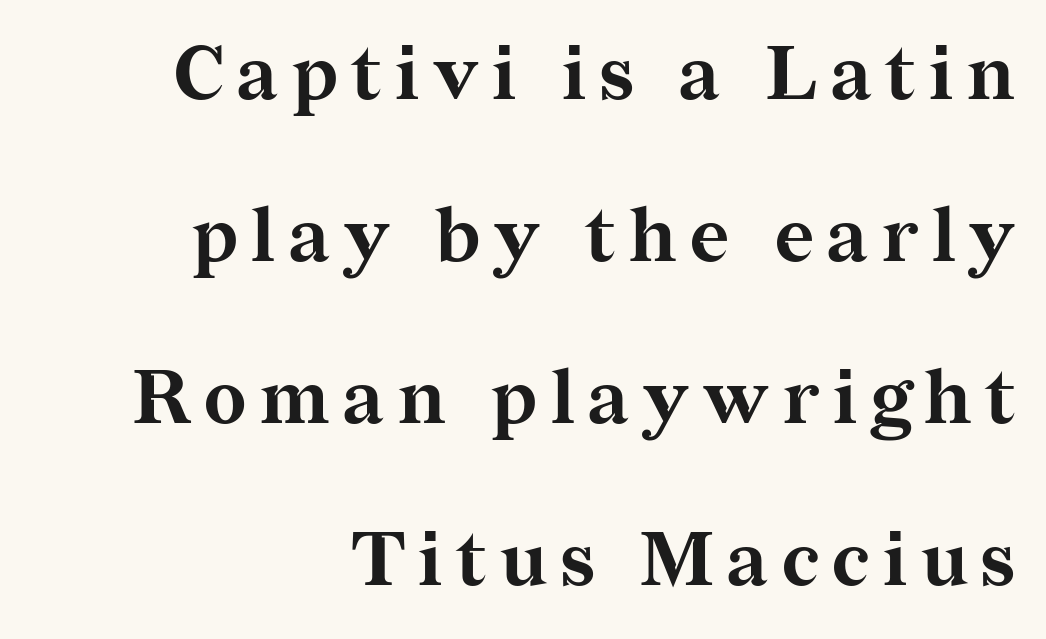
Check the space under the baseline: it is left empty. Chunky letters — that's bold for sure. If you drew a ruler down the right edge, every line would touch it. Character widths vary here, with narrow letters taking less room than wide ones. The letters stand upright; this is a roman face.
